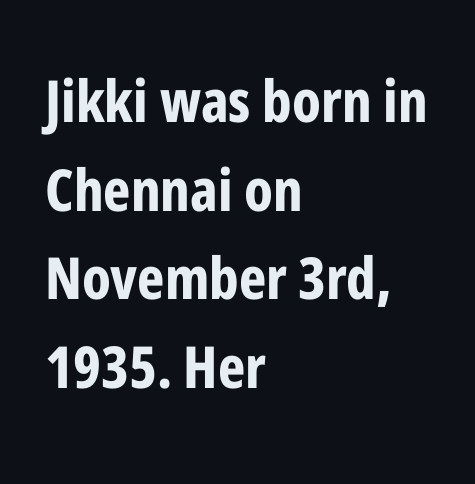
Spacing verdict: proportional, widths tailored to each character. The lines in this sample share a left origin and differ only in where they stop. This sample uses plain, unmodified letter spacing. The space between consecutive lines is moderate. The lettering holds an erect, upright posture throughout.
